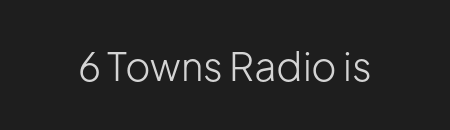
Q: Is the text bold? A: No.
Q: Is the text italic (slanted)? A: No, it is upright.
Q: Is the typeface a serif or a sans-serif typeface? A: Sans-serif.
Q: Is the text underlined? A: No.
Q: Is the spacing between letters normal or unusually wide? A: Normal.
Q: Width (condensed, normal, or wide)? A: Normal.
Q: Stroke contrast? A: Low.
Q: x-height? A: Medium.
Q: Monospaced? A: No.
